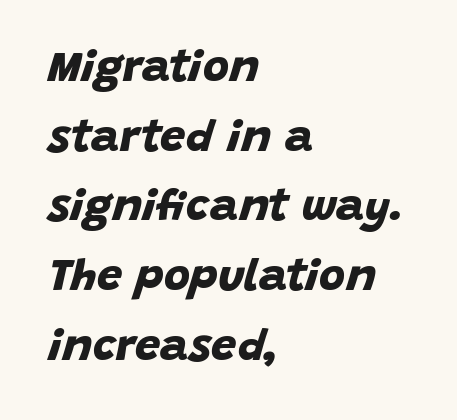
{"serif": "no", "bold": "yes", "weight": "bold", "width": "normal", "stroke_contrast": "low", "x_height": "large", "monospaced": "no", "underline": "no", "align": "left", "line_spacing": "normal", "line_spacing_ratio": 1.55, "letter_spacing": "normal", "letter_spacing_em": 0.0, "glyph_px": 45}
